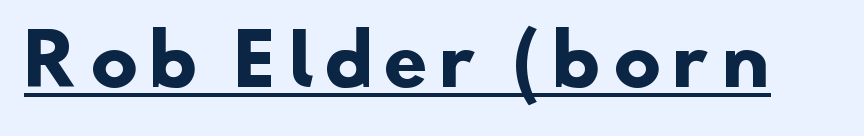
{"serif": "no", "bold": "yes", "weight": "heavy", "width": "normal", "stroke_contrast": "low", "x_height": "small", "monospaced": "no", "underline": "yes", "letter_spacing": "wide", "letter_spacing_em": 0.2, "glyph_px": 70}
